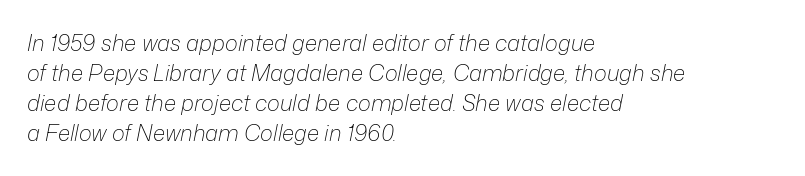
Q: Is the text bold? A: No.
Q: Is the text italic (slanted)? A: Yes, it leans right by about 12 degrees.
Q: Is the text underlined? A: No.
Q: How is the paragraph aligned? A: Left-aligned.
Q: Is the spacing between letters normal or unusually wide? A: Normal.
Q: Is the spacing between lines tight, normal or loose? A: Normal.
